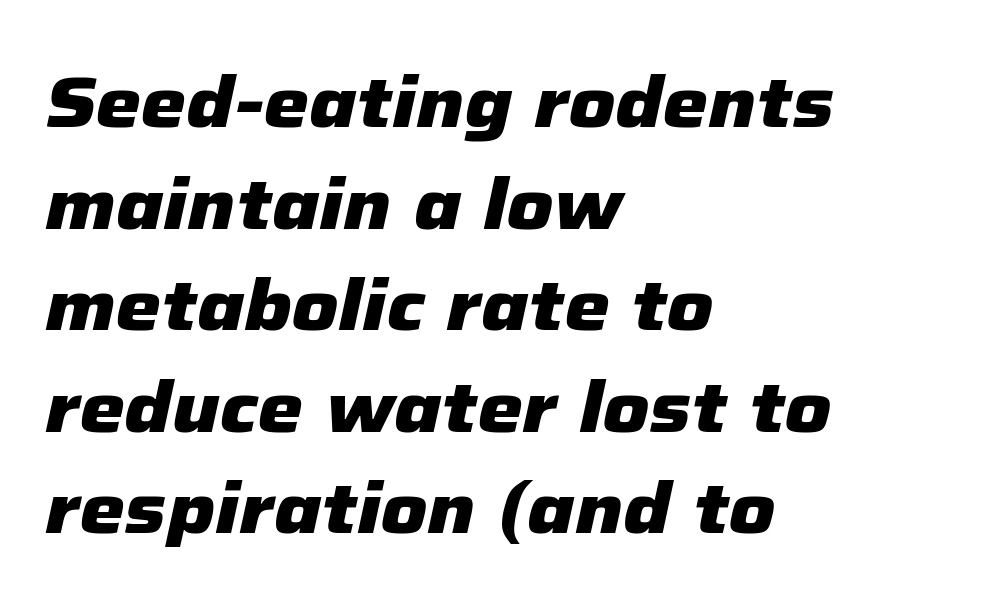
{"italic": "yes", "lean": "right", "slant_degrees": 12, "bold": "yes", "weight": "heavy", "width": "normal", "stroke_contrast": "low", "x_height": "medium", "monospaced": "no", "underline": "no", "align": "left", "line_spacing": "normal", "line_spacing_ratio": 1.41, "letter_spacing": "normal", "letter_spacing_em": 0.0, "glyph_px": 72}
